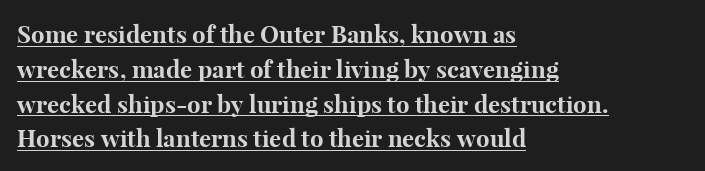
The passage is arranged the way most books set body copy — flush left. Standard letterfit; no display-style spreading of the glyphs. The line-height multiplier appears to be the usual default. Strokes here are thick enough to call this a true bold. It's the straight-up-and-down kind of type. Students, observe the line beneath the letters — that is underlining.
